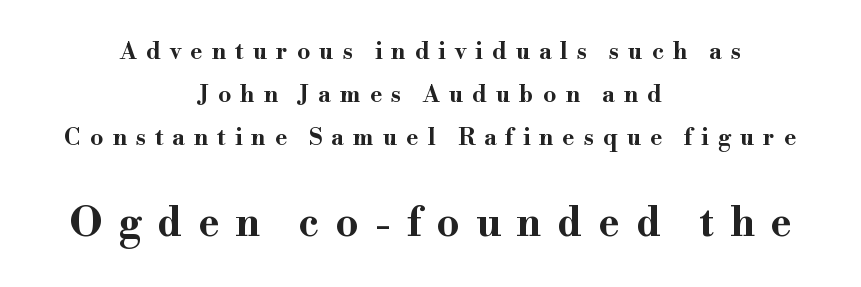
The image shows 40 px bold, wide serif type, upright; set centered, line spacing 1.88x, unusually wide letter spacing (+0.4 em), not underlined; the second (bottom) block is 1.74x larger; high stroke contrast and a small x-height.
